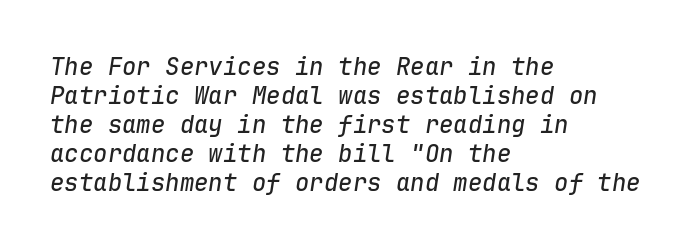
Q: Is the text italic (slanted)? A: Yes, it leans right by about 9 degrees.
Q: Is the text underlined? A: No.
Q: How is the paragraph aligned? A: Left-aligned.
Q: Is the spacing between letters normal or unusually wide? A: Normal.
